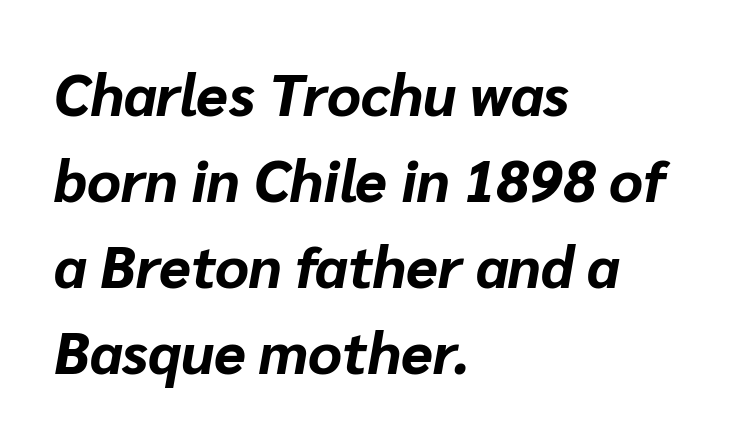
{"italic": "yes", "lean": "right", "slant_degrees": 10, "bold": "yes", "weight": "bold", "width": "normal", "stroke_contrast": "low", "x_height": "medium", "monospaced": "no", "underline": "no", "align": "left", "line_spacing": "normal", "line_spacing_ratio": 1.48, "letter_spacing": "normal", "letter_spacing_em": 0.0, "glyph_px": 58}
